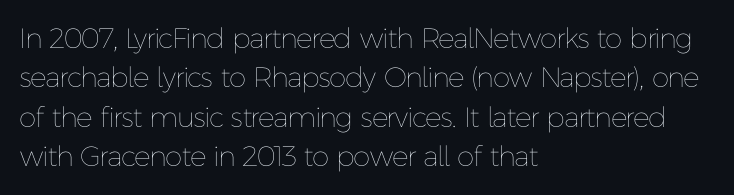
{"italic": "no", "bold": "no", "weight": "thin", "width": "normal", "stroke_contrast": "low", "x_height": "medium", "monospaced": "no", "underline": "no", "align": "left", "line_spacing": "normal", "line_spacing_ratio": 1.41, "letter_spacing": "normal", "letter_spacing_em": 0.0, "glyph_px": 28}
